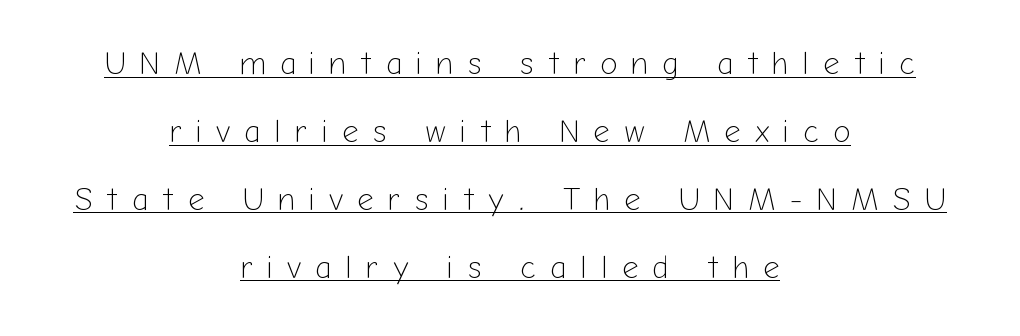
Q: Is the text bold? A: No.
Q: Is the text italic (slanted)? A: No, it is upright.
Q: Is the typeface a serif or a sans-serif typeface? A: Sans-serif.
Q: Is the text underlined? A: Yes.
Q: How is the paragraph aligned? A: Centered.
Q: Is the spacing between letters normal or unusually wide? A: Unusually wide.
Q: Is the spacing between lines tight, normal or loose? A: Loose.
Q: Width (condensed, normal, or wide)? A: Normal.
Q: Stroke contrast? A: Low.
Q: x-height? A: Medium.
Q: Monospaced? A: No.
